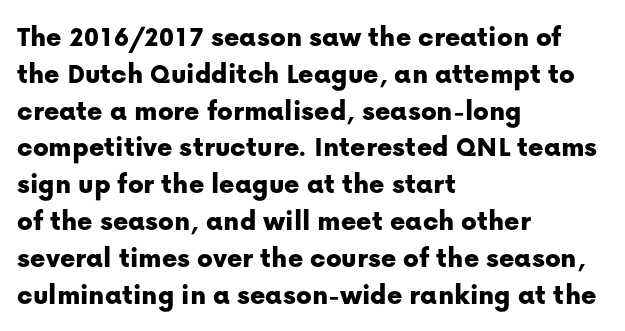
Q: Is the text italic (slanted)? A: No, it is upright.
Q: Is the typeface a serif or a sans-serif typeface? A: Sans-serif.
Q: Is the text underlined? A: No.
Q: How is the paragraph aligned? A: Left-aligned.
Q: Is the spacing between letters normal or unusually wide? A: Normal.
Q: Is the spacing between lines tight, normal or loose? A: Normal.
Q: Width (condensed, normal, or wide)? A: Normal.
Q: Stroke contrast? A: Low.
Q: x-height? A: Medium.
Q: Monospaced? A: No.
